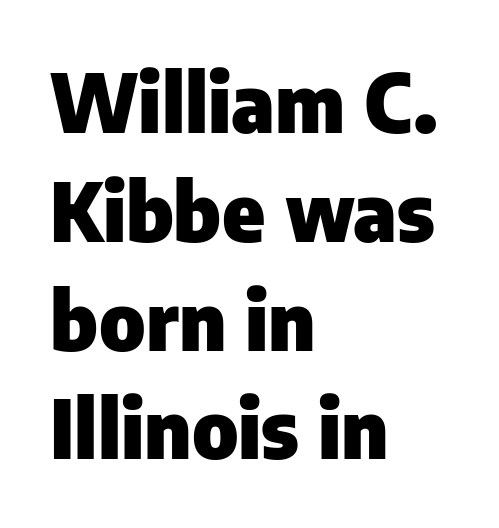
Standard letterfit; no display-style spreading of the glyphs. Check where the strokes stop: nothing finishes them off — pure sans. Beneath every word, the page is bare. Students, observe: this is what conventionally led text looks like.
